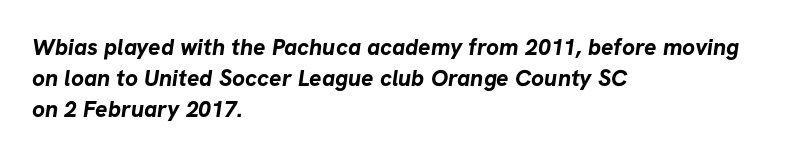
Students, this is bold: see how much ink each stroke carries. Alignment: flush left. Rows of type keep a routine distance in the vertical direction. Lines of text with bare space underneath. The letters sit at their default tracking, neither squeezed nor spread.
